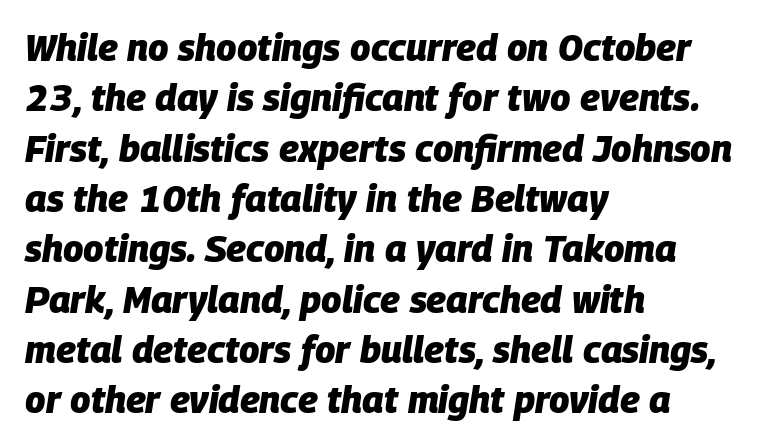
{"italic": "yes", "lean": "right", "slant_degrees": 9, "bold": "yes", "weight": "heavy", "width": "normal", "stroke_contrast": "low", "x_height": "large", "monospaced": "no", "underline": "no", "align": "left", "line_spacing": "normal", "line_spacing_ratio": 1.36, "letter_spacing": "normal", "letter_spacing_em": 0.0, "glyph_px": 37}
